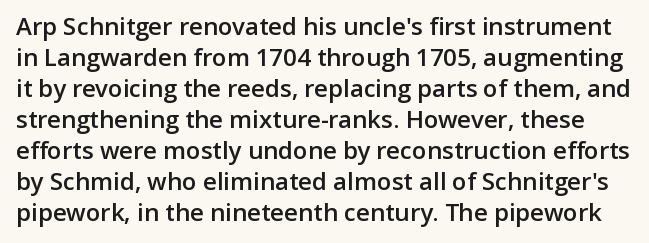
{"italic": "no", "bold": "semi", "underline": "no", "line_spacing": "normal", "line_spacing_ratio": 1.29, "letter_spacing": "normal", "letter_spacing_em": 0.0, "glyph_px": 24}
